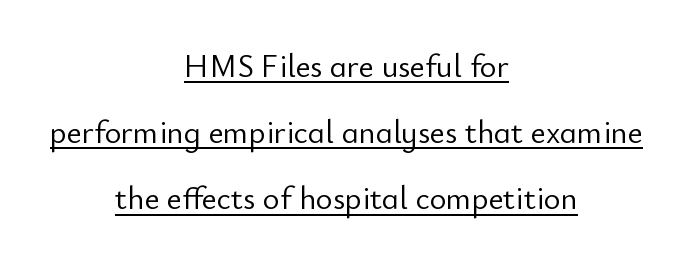
{"serif": "no", "italic": "no", "bold": "no", "weight": "light", "width": "normal", "stroke_contrast": "low", "x_height": "small", "monospaced": "no", "underline": "yes", "align": "center", "line_spacing": "loose", "line_spacing_ratio": 2.07, "letter_spacing": "normal", "letter_spacing_em": 0.0, "glyph_px": 32}
